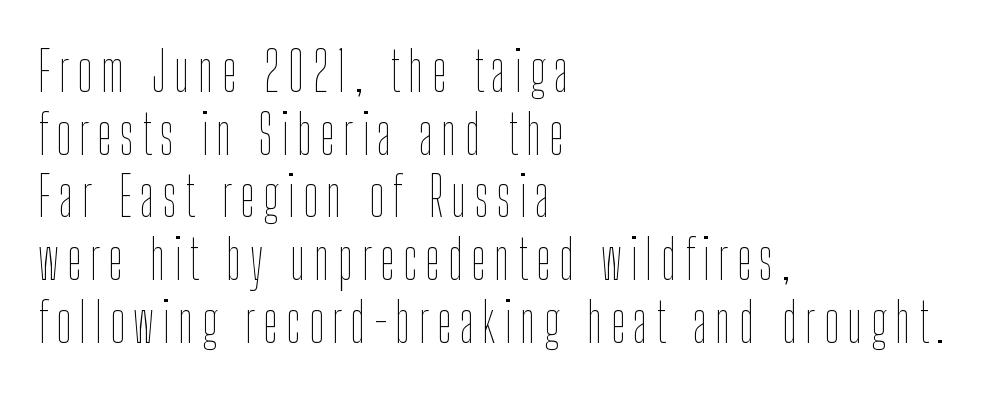
{"italic": "no", "bold": "no", "weight": "thin", "width": "condensed", "stroke_contrast": "low", "x_height": "medium", "monospaced": "no", "underline": "no", "align": "left", "line_spacing_ratio": 1.16, "glyph_px": 54}
